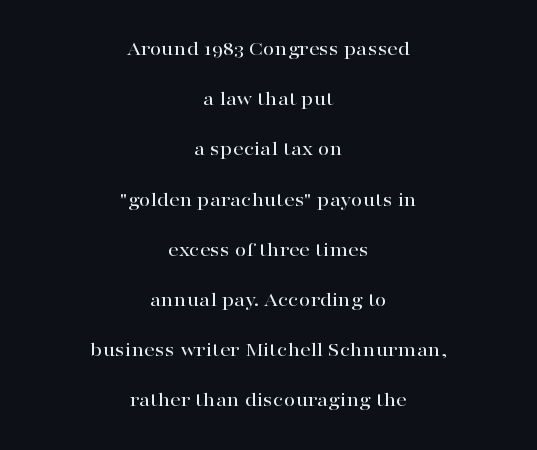
Q: Is the text italic (slanted)? A: No, it is upright.
Q: Is the text underlined? A: No.
Q: How is the paragraph aligned? A: Centered.
Q: Is the spacing between letters normal or unusually wide? A: Normal.
Q: Is the spacing between lines tight, normal or loose? A: Loose.
